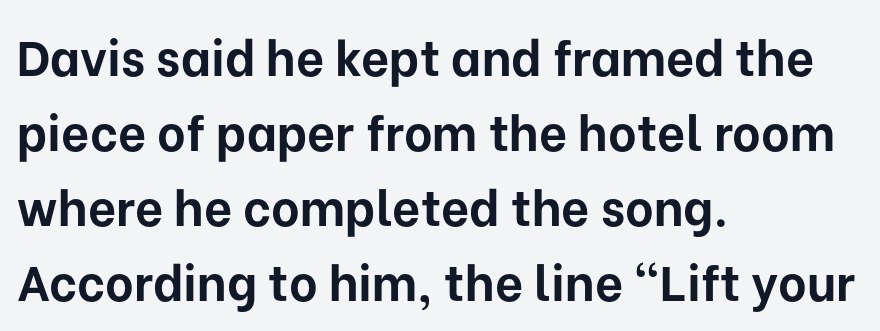
The image shows 49 px bold sans-serif type, upright; set left-aligned, normal line spacing (1.53x), normal letter spacing, not underlined; low stroke contrast and a medium x-height.
